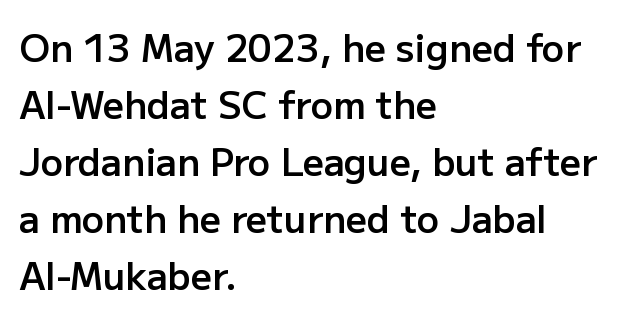
Is there any slant? The stems are plumb. If you drew a ruler down the left edge, every line would touch it. I'd call this a sans setting — the letters go barefoot. The glyphs are unaccompanied by any horizontal stroke below them. Notice how descenders clear the ascenders below comfortably — that's standard leading. The font is running at a semibold setting, under full bold.
